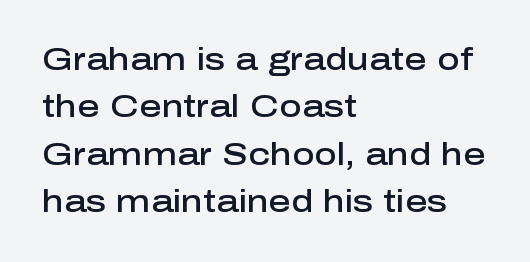
The image shows 31 px semibold sans-serif type, upright; set left-aligned, normal line spacing (1.53x), normal letter spacing, not underlined; low stroke contrast and a medium x-height.
